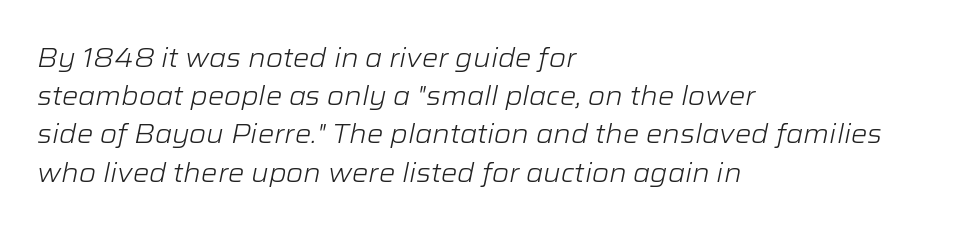
{"italic": "yes", "lean": "right", "slant_degrees": 12, "bold": "no", "underline": "no", "align": "left", "line_spacing": "normal", "line_spacing_ratio": 1.47, "letter_spacing": "normal", "letter_spacing_em": 0.0, "glyph_px": 26}
